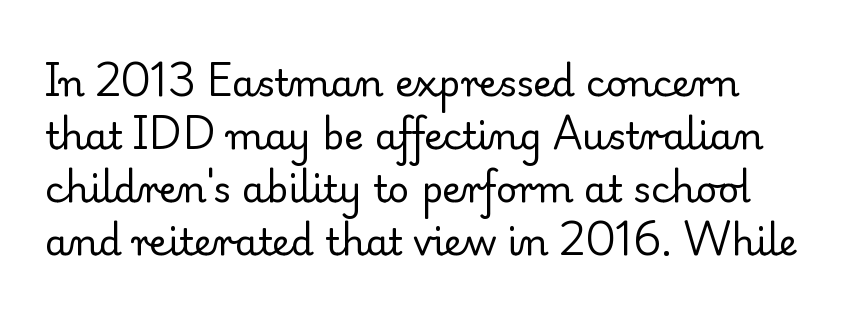
Q: Is the text bold? A: No.
Q: Is the text italic (slanted)? A: No, it is upright.
Q: Is the typeface a serif or a sans-serif typeface? A: Serif.
Q: Is the text underlined? A: No.
Q: How is the paragraph aligned? A: Left-aligned.
Q: Is the spacing between letters normal or unusually wide? A: Normal.
Q: Is the spacing between lines tight, normal or loose? A: Normal.
Q: Width (condensed, normal, or wide)? A: Normal.
Q: Stroke contrast? A: Low.
Q: x-height? A: Small.
Q: Monospaced? A: No.
